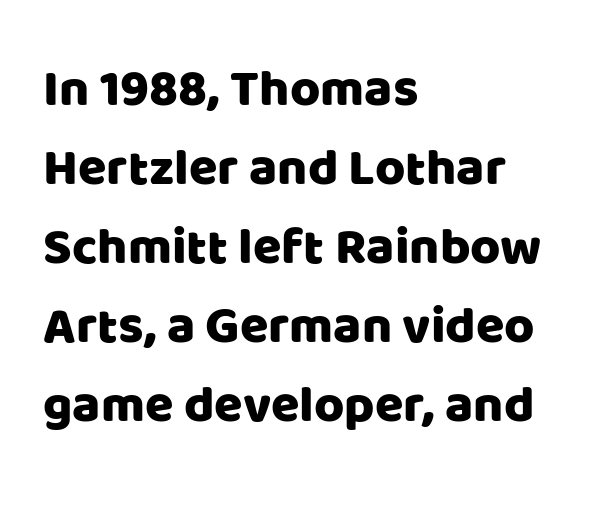
Descenders hang freely into open space. Notice how the stems are strictly vertical — no italics here. Observe the ordinary spacing: letters are neighbours, not strangers. These lines are rendered in a variable-pitch font. The text was rendered using a sans face with plain stroke endings.
